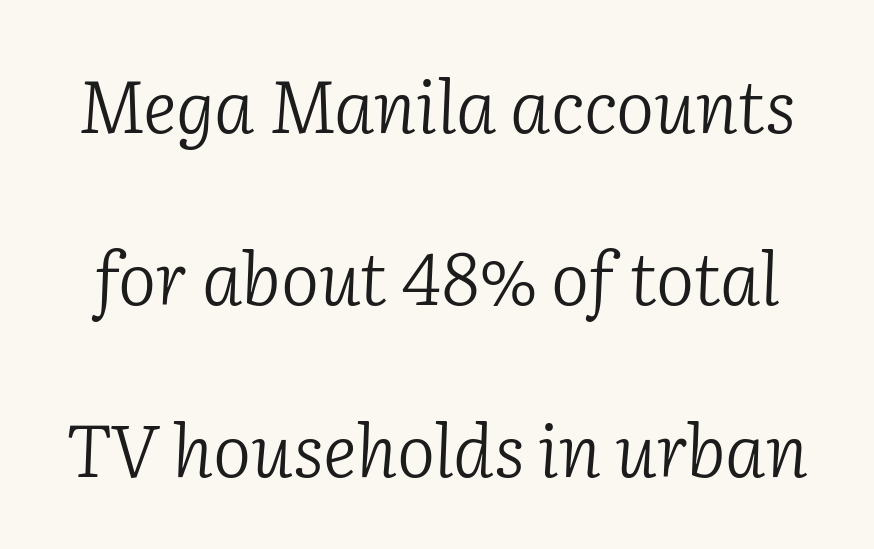
Q: Is the text bold? A: No.
Q: Is the text italic (slanted)? A: Yes, it leans right by about 2 degrees.
Q: Is the typeface a serif or a sans-serif typeface? A: Serif.
Q: Is the text underlined? A: No.
Q: Is the spacing between letters normal or unusually wide? A: Normal.
Q: Is the spacing between lines tight, normal or loose? A: Loose.
Q: Width (condensed, normal, or wide)? A: Normal.
Q: Stroke contrast? A: Low.
Q: x-height? A: Medium.
Q: Monospaced? A: No.
